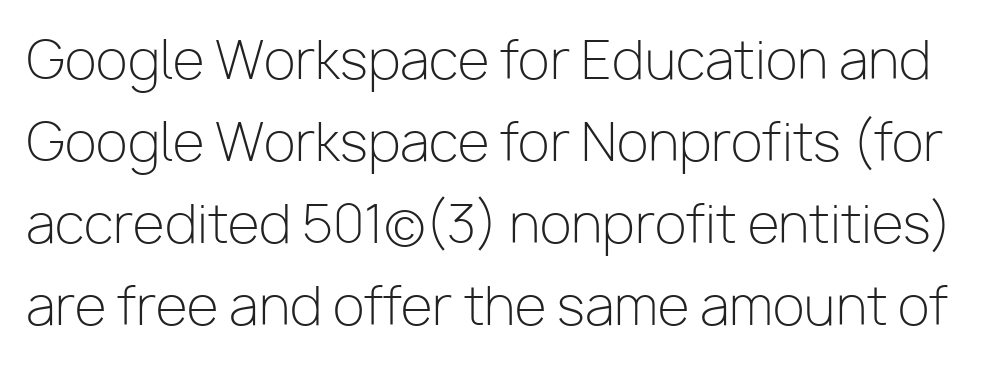
{"serif": "no", "italic": "no", "bold": "no", "weight": "light", "width": "normal", "stroke_contrast": "low", "x_height": "medium", "monospaced": "no", "underline": "no", "line_spacing": "normal", "line_spacing_ratio": 1.58, "letter_spacing": "normal", "letter_spacing_em": 0.0, "glyph_px": 52}
